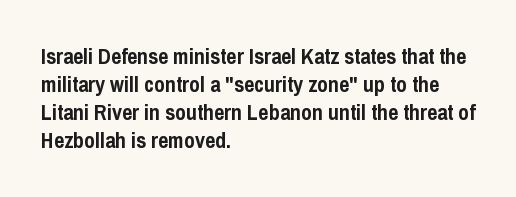
Q: Is the text bold? A: Yes.
Q: Is the text italic (slanted)? A: No, it is upright.
Q: Is the text underlined? A: No.
Q: How is the paragraph aligned? A: Left-aligned.
Q: Is the spacing between letters normal or unusually wide? A: Normal.
Q: Is the spacing between lines tight, normal or loose? A: Normal.
